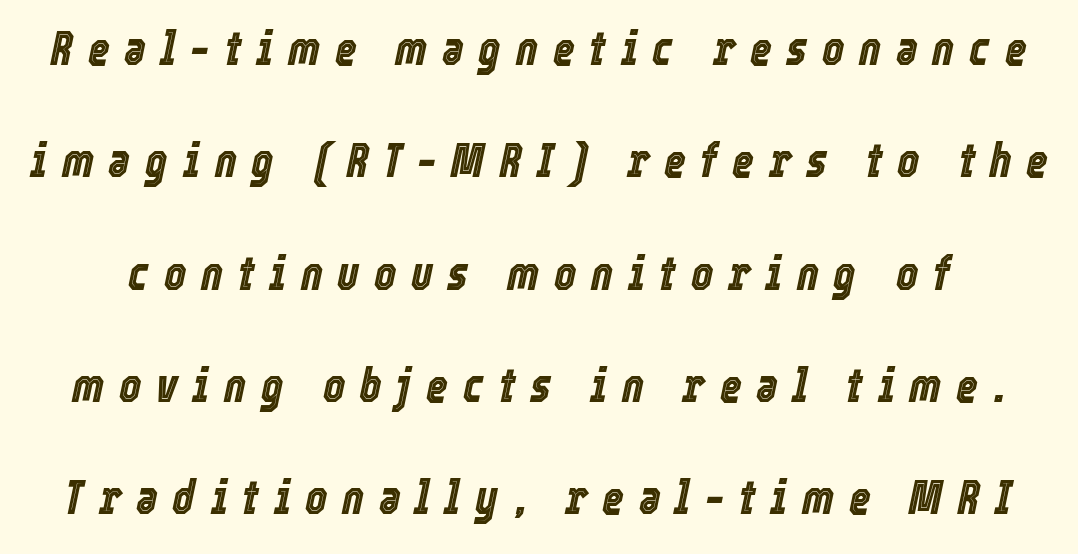
Q: Is the text italic (slanted)? A: Yes, it leans right by about 12 degrees.
Q: Is the text underlined? A: No.
Q: Is the spacing between letters normal or unusually wide? A: Unusually wide.
Q: Is the spacing between lines tight, normal or loose? A: Loose.
Q: Width (condensed, normal, or wide)? A: Condensed.
Q: x-height? A: Medium.
Q: Monospaced? A: No.
